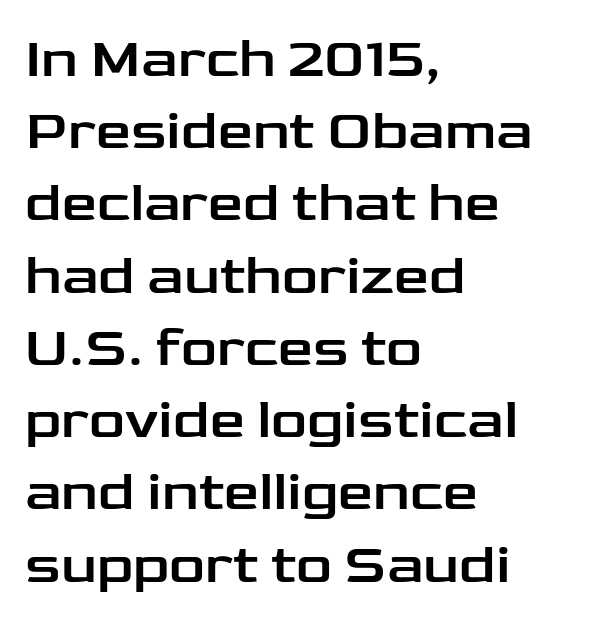
Q: Is the text italic (slanted)? A: No, it is upright.
Q: Is the typeface a serif or a sans-serif typeface? A: Sans-serif.
Q: Is the text underlined? A: No.
Q: How is the paragraph aligned? A: Left-aligned.
Q: Is the spacing between letters normal or unusually wide? A: Normal.
Q: Is the spacing between lines tight, normal or loose? A: Normal.
Q: Width (condensed, normal, or wide)? A: Wide.
Q: Stroke contrast? A: Low.
Q: x-height? A: Medium.
Q: Monospaced? A: No.
